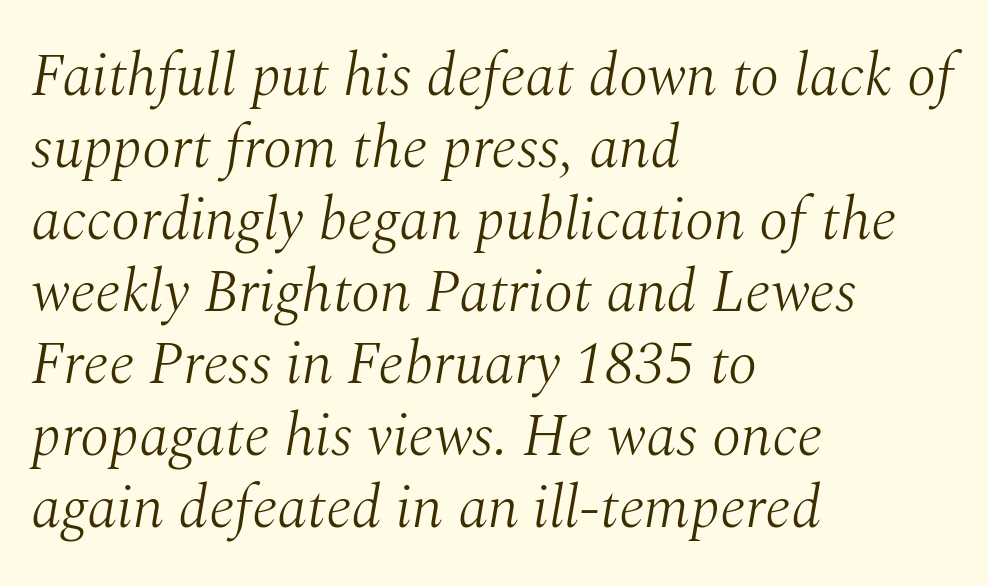
The image shows 60 px light serif type, italic (leaning right); set left-aligned, line spacing 1.2x, normal letter spacing, not underlined; medium stroke contrast and a medium x-height.
